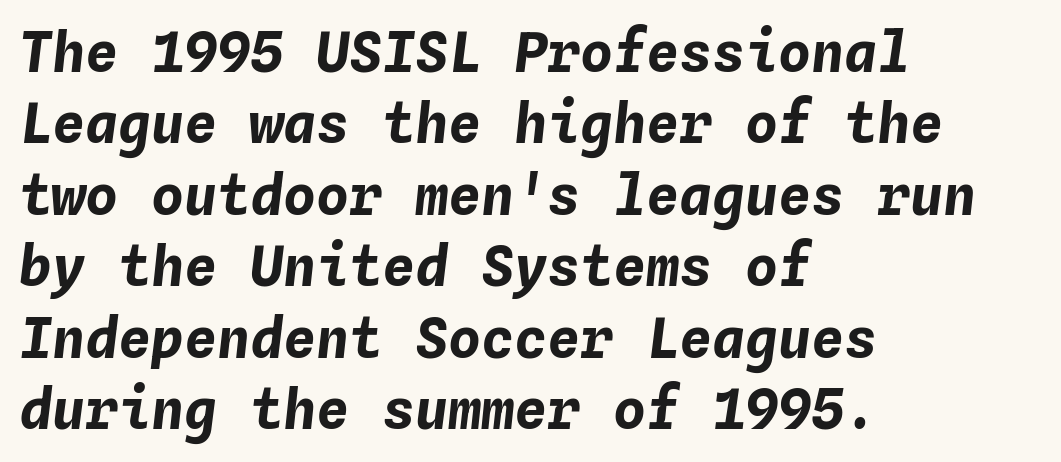
The image shows 55 px bold type, italic (leaning right), monospaced; set left-aligned, normal line spacing (1.3x), normal letter spacing, not underlined; low stroke contrast and a medium x-height.
